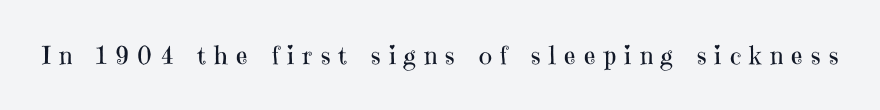
The image shows 25 px text type, upright; set unusually wide letter spacing (+0.33 em), not underlined.
